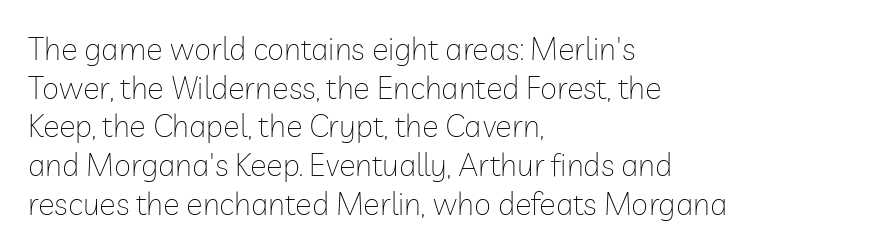
Q: Is the text bold? A: No.
Q: Is the text italic (slanted)? A: No, it is upright.
Q: Is the typeface a serif or a sans-serif typeface? A: Sans-serif.
Q: Is the text underlined? A: No.
Q: How is the paragraph aligned? A: Left-aligned.
Q: Is the spacing between letters normal or unusually wide? A: Normal.
Q: Is the spacing between lines tight, normal or loose? A: Normal.
Q: Width (condensed, normal, or wide)? A: Normal.
Q: Stroke contrast? A: Low.
Q: x-height? A: Medium.
Q: Monospaced? A: No.
